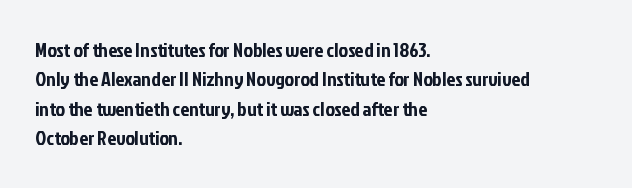
{"italic": "no", "underline": "no", "align": "left", "line_spacing": "normal", "line_spacing_ratio": 1.47, "letter_spacing": "normal", "letter_spacing_em": 0.0, "glyph_px": 20}
